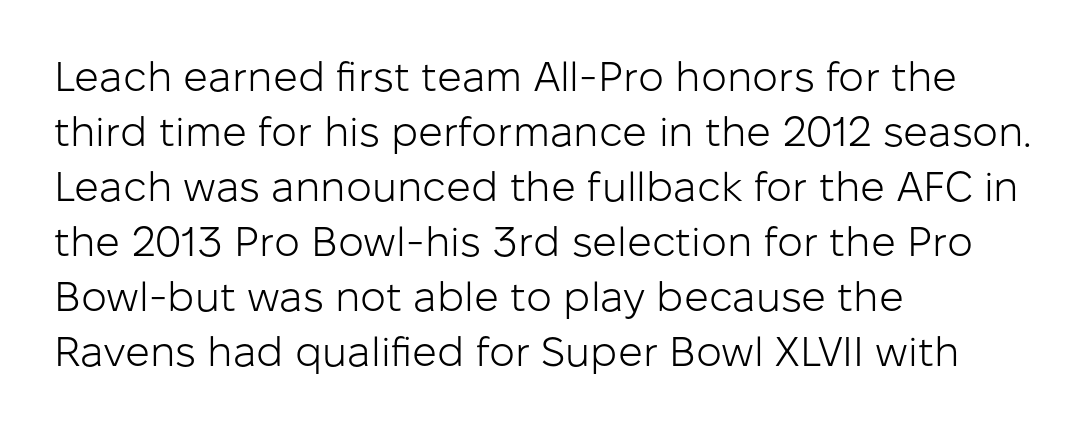
Q: Is the text bold? A: No.
Q: Is the text italic (slanted)? A: No, it is upright.
Q: Is the typeface a serif or a sans-serif typeface? A: Sans-serif.
Q: Is the text underlined? A: No.
Q: How is the paragraph aligned? A: Left-aligned.
Q: Is the spacing between letters normal or unusually wide? A: Normal.
Q: Is the spacing between lines tight, normal or loose? A: Normal.
Q: Width (condensed, normal, or wide)? A: Normal.
Q: Stroke contrast? A: Low.
Q: x-height? A: Medium.
Q: Monospaced? A: No.
